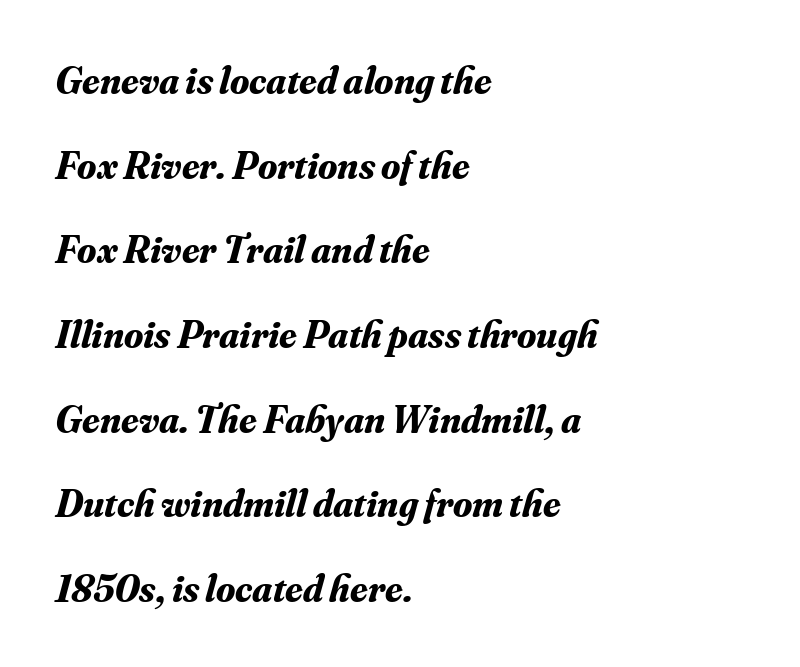
The passage shown leans; its letterforms are oblique. What weight is shown? A full bold with thick strokes. Descenders hang freely into open space. You could call the tracking neutral — neither tight nor loose. The passage is arranged the way most books set body copy — flush left.
